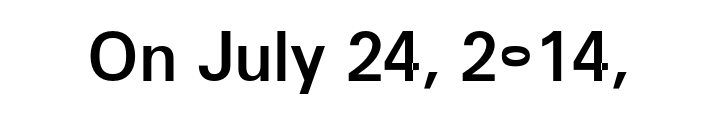
{"serif": "no", "italic": "no", "bold": "semi", "weight": "semibold", "width": "normal", "stroke_contrast": "low", "x_height": "medium", "monospaced": "no", "underline": "no", "letter_spacing": "normal", "letter_spacing_em": 0.0, "glyph_px": 66}
